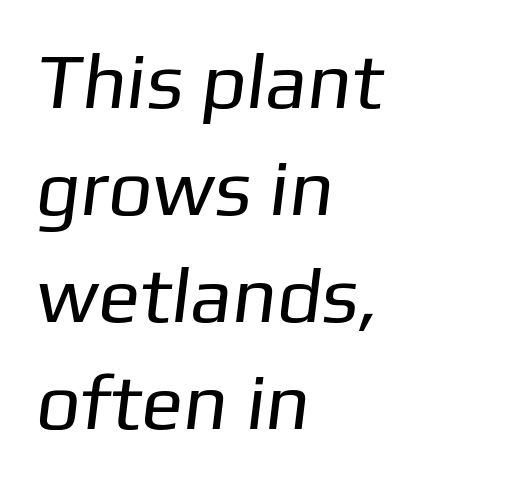
{"serif": "no", "bold": "no", "weight": "regular", "width": "normal", "stroke_contrast": "low", "x_height": "medium", "monospaced": "no", "underline": "no", "align": "left", "line_spacing": "normal", "line_spacing_ratio": 1.37, "letter_spacing": "normal", "letter_spacing_em": 0.0, "glyph_px": 78}
